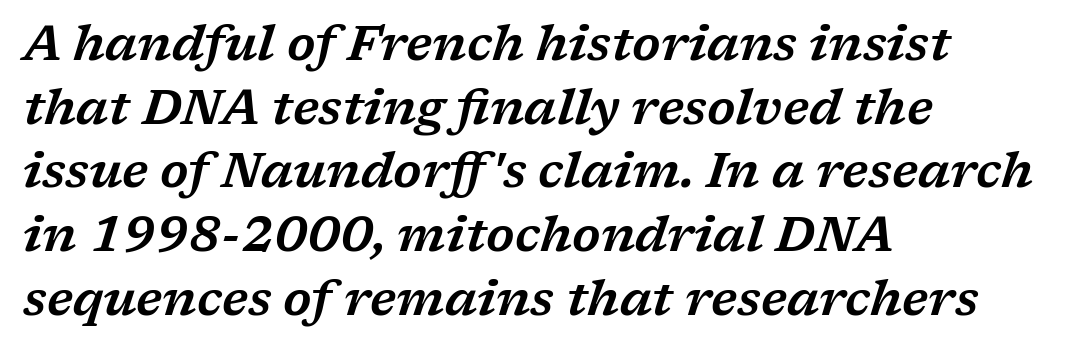
Every row of glyphs begins at an identical x-position on the left. Bare-footed words on every line. The letters carry serifs — small finishing strokes at the ends of their stems. The lettering tilts uniformly, giving the passage an italic look.
